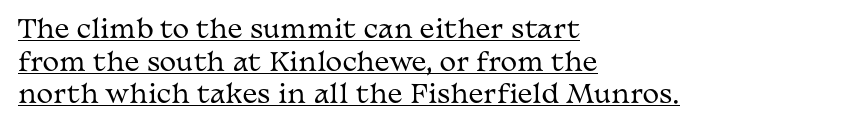
The image shows 25 px text type, upright; set left-aligned, normal line spacing (1.31x), normal letter spacing, underlined.
